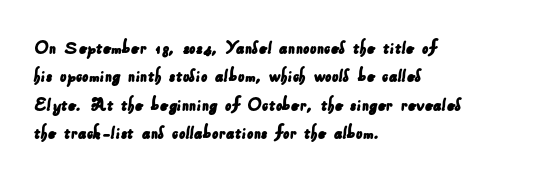
Q: Is the text underlined? A: No.
Q: How is the paragraph aligned? A: Left-aligned.
Q: Is the spacing between letters normal or unusually wide? A: Normal.
Q: Is the spacing between lines tight, normal or loose? A: Normal.
